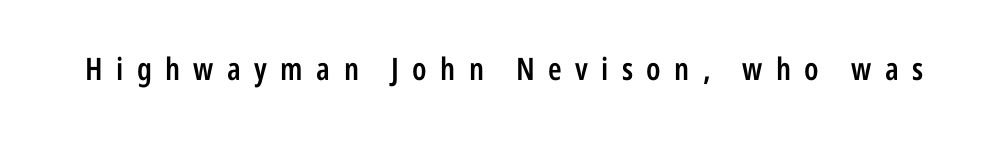
The image shows 31 px semibold, condensed sans-serif type, upright; set unusually wide letter spacing (+0.43 em), not underlined; low stroke contrast and a medium x-height.
